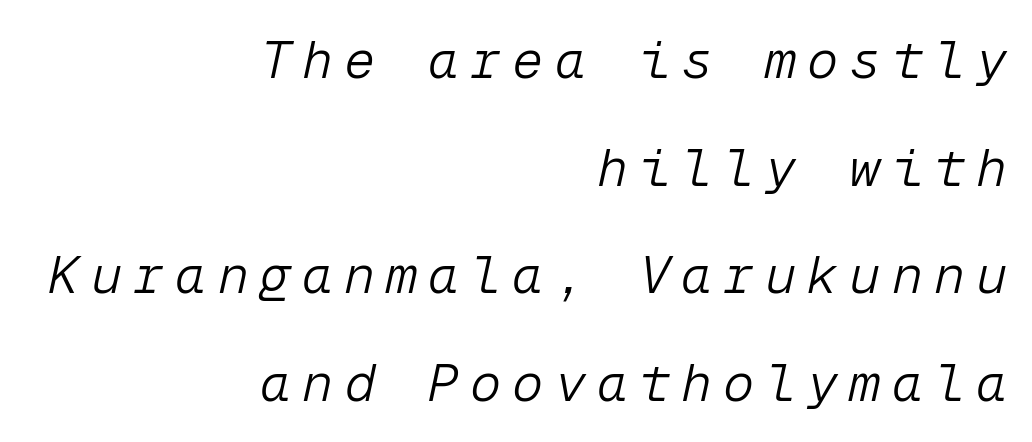
{"italic": "yes", "lean": "right", "slant_degrees": 12, "bold": "no", "weight": "light", "width": "normal", "stroke_contrast": "low", "x_height": "medium", "monospaced": "yes", "underline": "no", "align": "right", "line_spacing": "loose", "line_spacing_ratio": 2.07, "letter_spacing": "wide", "letter_spacing_em": 0.21, "glyph_px": 52}
